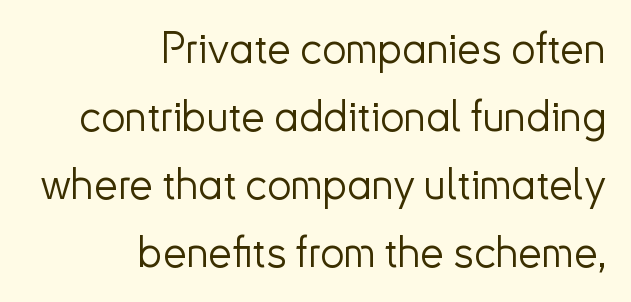
The image shows 43 px light sans-serif type, upright; set right-aligned, normal line spacing (1.58x), normal letter spacing, not underlined; low stroke contrast and a small x-height.
